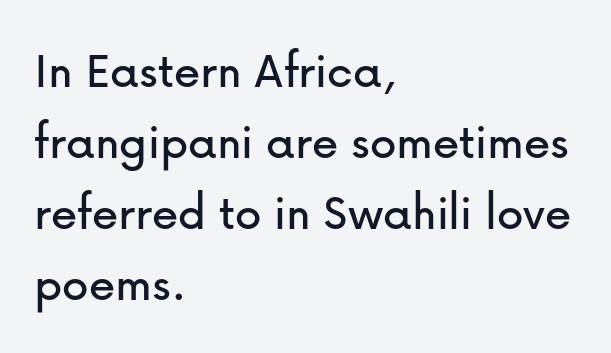
Varying glyph widths throughout — classic text-font behaviour. Glance below the letters and you will spot only blank space. The passage is arranged the way most books set body copy — flush left. This is the regular roman posture of the typeface. To sum up the face: it is a sans, with no serifs. What's the leading like? Ordinary, nothing unusual.
